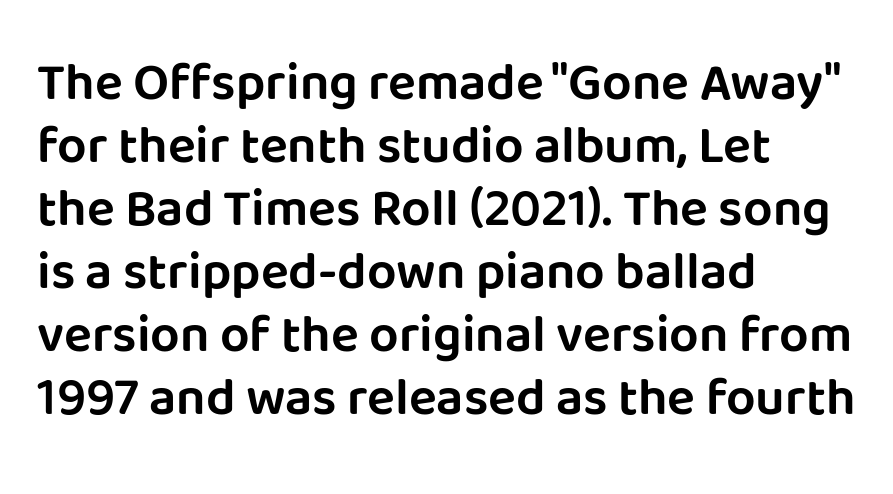
The rendering shows plain stroke endings on the letterforms — a sans-serif design. The paragraph shown leans on its left margin. Bare-footed words on every line. Nope, not italic — everything's standing straight. Do the characters align in a grid? No, the font is proportional.
